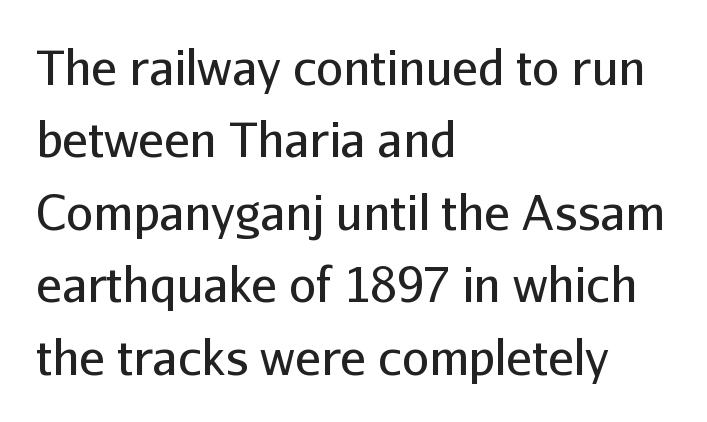
The image shows 48 px regular-weight sans-serif type, upright; set left-aligned, normal line spacing (1.51x), normal letter spacing, not underlined; low stroke contrast and a medium x-height.
